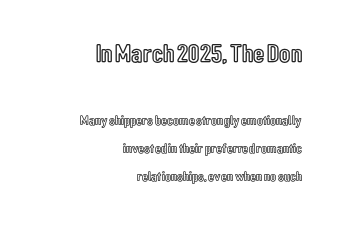
The image shows 26 px text type, upright; set right-aligned, loose line spacing (1.98x), normal letter spacing, not underlined; the first (top) block is 1.86x larger.
